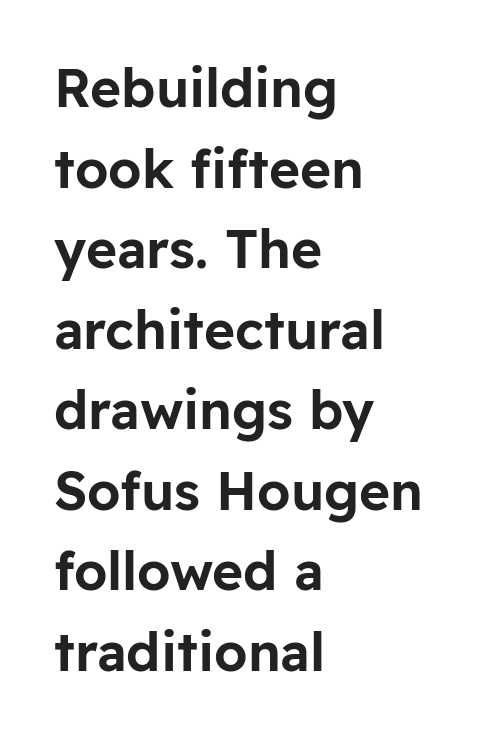
{"serif": "no", "italic": "no", "width": "normal", "stroke_contrast": "low", "x_height": "medium", "monospaced": "no", "underline": "no", "align": "left", "line_spacing": "normal", "line_spacing_ratio": 1.52, "letter_spacing": "normal", "letter_spacing_em": 0.0, "glyph_px": 53}
